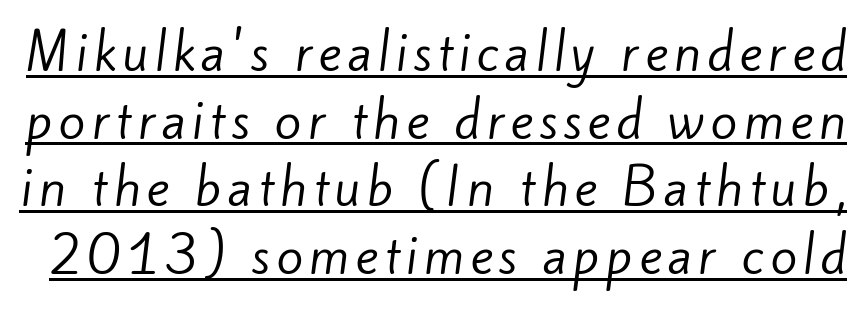
In terms of letterform style, serifs are entirely absent. Reading down the column, the eye jumps a familiar distance to each next line. The letters advance in unequal steps, a hallmark of proportional type. A quiet, ordinary-to-light weight characterises the typeface. Each line of the rendering has a horizontal stroke beneath the glyphs.
